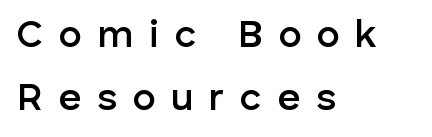
The image shows 39 px semibold sans-serif type, upright; set left-aligned, normal line spacing (1.61x), unusually wide letter spacing (+0.4 em), not underlined; low stroke contrast and a medium x-height.
